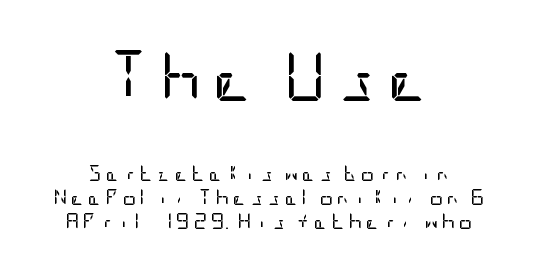
This rendering features lettering with no underline. Centered paragraph, ragged on both sides. The face used here appears at its bigger size in the upper chunk. Stroke mass is kept to a normal reading level or below.
